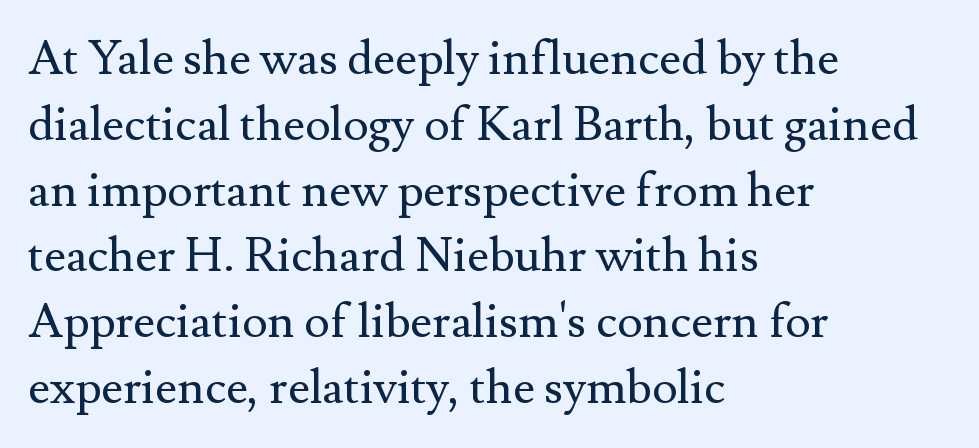
Q: Is the text bold? A: No.
Q: Is the text italic (slanted)? A: No, it is upright.
Q: Is the typeface a serif or a sans-serif typeface? A: Serif.
Q: Is the text underlined? A: No.
Q: How is the paragraph aligned? A: Left-aligned.
Q: Is the spacing between letters normal or unusually wide? A: Normal.
Q: Is the spacing between lines tight, normal or loose? A: Normal.
Q: Width (condensed, normal, or wide)? A: Normal.
Q: Stroke contrast? A: Medium.
Q: x-height? A: Small.
Q: Monospaced? A: No.
